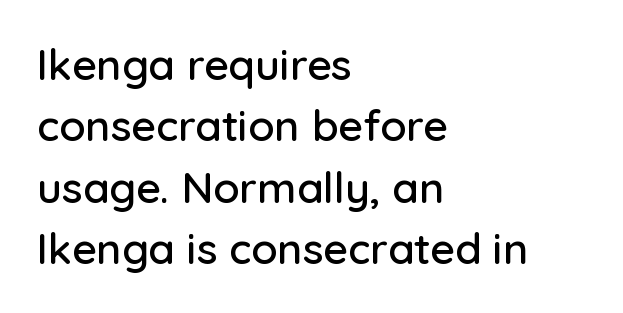
Spacing between characters is what you'd get straight out of the box. Looks like regular typesetting: each glyph gets only the width it needs. Notice how descenders clear the ascenders below comfortably — that's standard leading. Is the block centered? No — it sits flush against the left margin.
